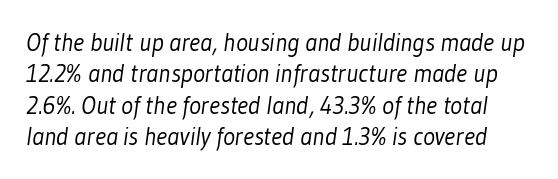
The image shows 25 px text type; set normal line spacing (1.26x), normal letter spacing, not underlined.
